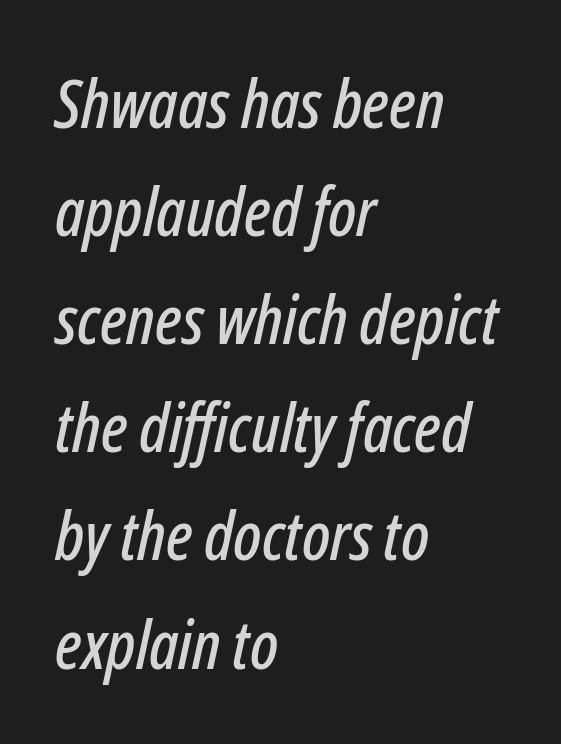
Q: Is the text italic (slanted)? A: Yes, it leans right by about 12 degrees.
Q: Is the text underlined? A: No.
Q: How is the paragraph aligned? A: Left-aligned.
Q: Is the spacing between letters normal or unusually wide? A: Normal.
Q: Is the spacing between lines tight, normal or loose? A: Normal.
Q: Width (condensed, normal, or wide)? A: Condensed.
Q: Stroke contrast? A: Low.
Q: x-height? A: Medium.
Q: Monospaced? A: No.
